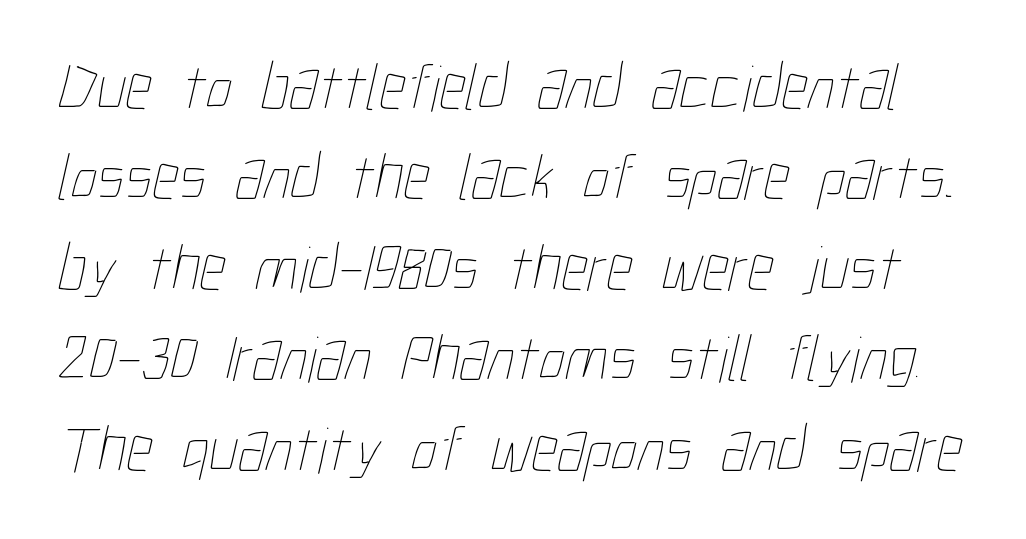
The image shows 66 px thin, condensed type; set normal line spacing (1.37x), normal letter spacing, not underlined; low stroke contrast and a medium x-height.
